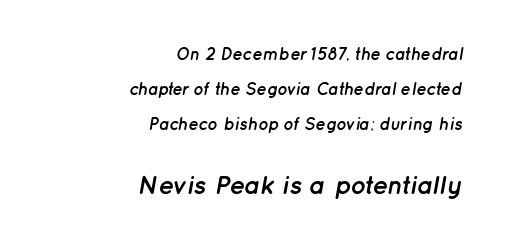
Q: Is the text bold? A: Yes.
Q: Is the text italic (slanted)? A: Yes, it leans right by about 12 degrees.
Q: Is the text underlined? A: No.
Q: How is the paragraph aligned? A: Right-aligned.
Q: Is the spacing between letters normal or unusually wide? A: Normal.
Q: Is the spacing between lines tight, normal or loose? A: Loose.
Q: Which block of text is set in a larger size, the first (top) or the second (bottom)? A: The second (bottom) one.
